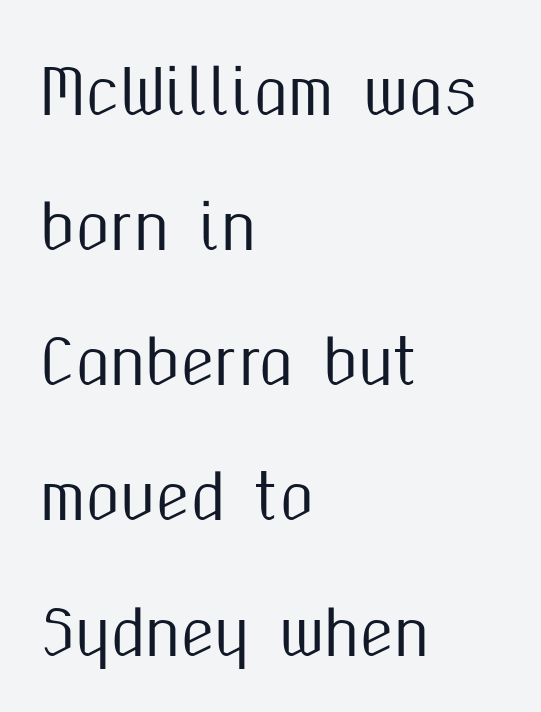
{"serif": "no", "italic": "no", "width": "condensed", "stroke_contrast": "medium", "x_height": "medium", "monospaced": "no", "underline": "no", "align": "left", "line_spacing": "loose", "line_spacing_ratio": 2.18, "letter_spacing": "normal", "letter_spacing_em": 0.0, "glyph_px": 62}
